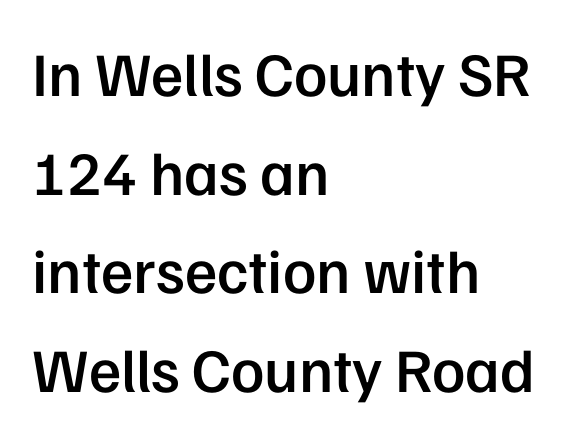
{"serif": "no", "italic": "no", "bold": "semi", "weight": "semibold", "width": "normal", "stroke_contrast": "low", "x_height": "medium", "monospaced": "no", "underline": "no", "align": "left", "line_spacing": "normal", "line_spacing_ratio": 1.59, "letter_spacing": "normal", "letter_spacing_em": 0.0, "glyph_px": 62}
